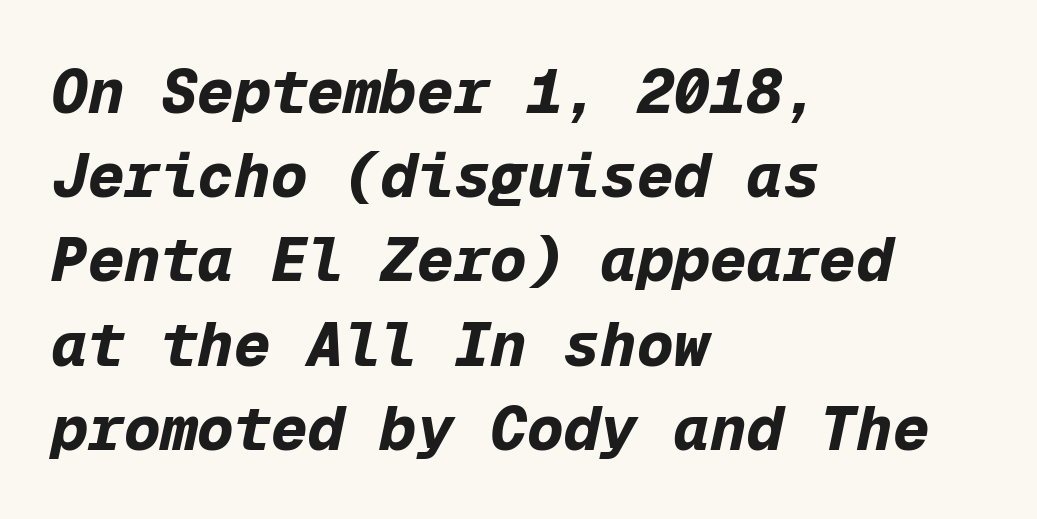
Quick note: interline space is typical. The rendering anchors every line to the left-hand side. The type is set solid horizontally, with unmodified tracking. Decoration check: the copy has no underline. These lines carry a lot of weight — the face is fully bold. The face used here is monospaced, like something from a code editor.
